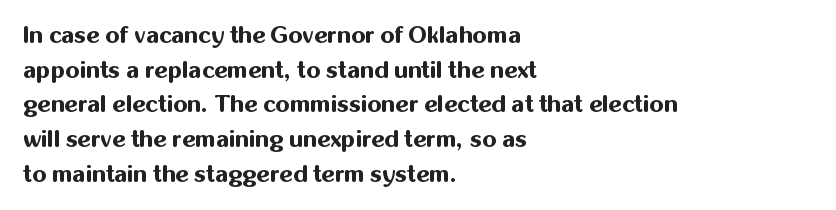
Every stem runs plumb, perpendicular to the baseline. The typesetting leans heavy: a genuine bold. Anything drawn beneath the words? Only blank space. The paragraph shown leans on its left margin. In terms of letterspacing, this is plain default setting. The space between consecutive lines is moderate.
